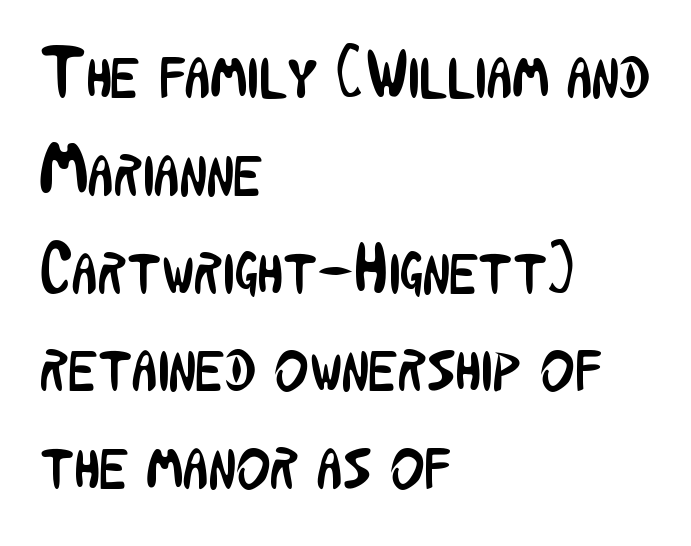
Unbolded letterforms with no extra heft. Note the varied advance widths — an 'i' is clearly narrower than an 'm'. The specimen reads as upright at a glance. Unmarked baselines from the first word to the last.
